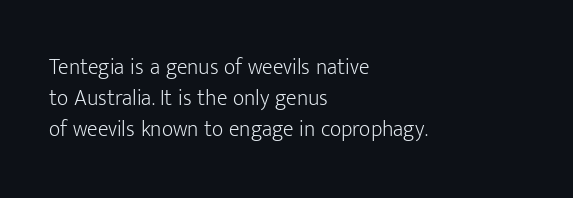
{"italic": "no", "bold": "no", "underline": "no", "align": "left", "line_spacing": "normal", "line_spacing_ratio": 1.41, "letter_spacing": "normal", "letter_spacing_em": 0.0, "glyph_px": 22}
